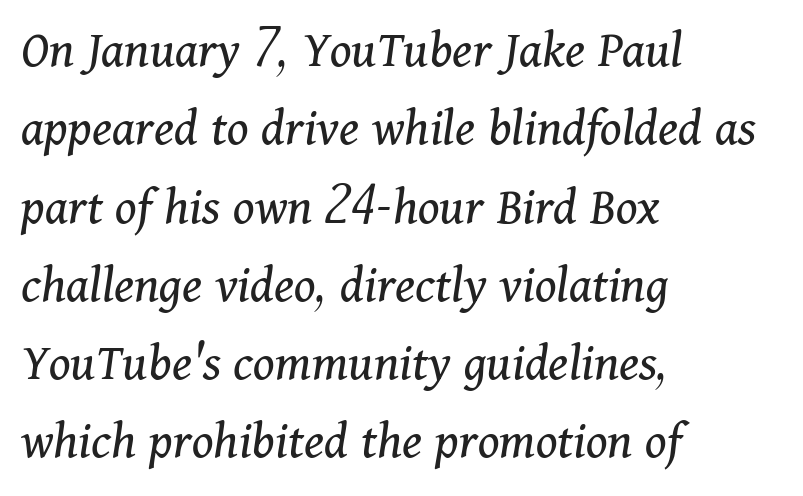
The image shows 54 px regular-weight serif type, italic (leaning right); set left-aligned, normal line spacing (1.45x), normal letter spacing, not underlined; medium stroke contrast and a medium x-height.
